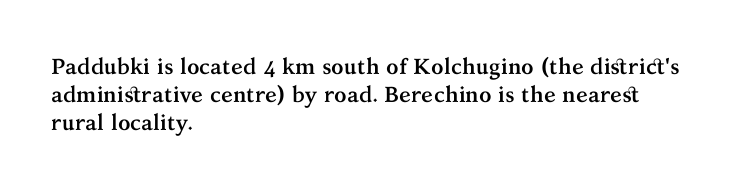
{"italic": "no", "bold": "yes", "underline": "no", "align": "left", "line_spacing": "normal", "line_spacing_ratio": 1.27, "letter_spacing": "normal", "letter_spacing_em": 0.0, "glyph_px": 22}
